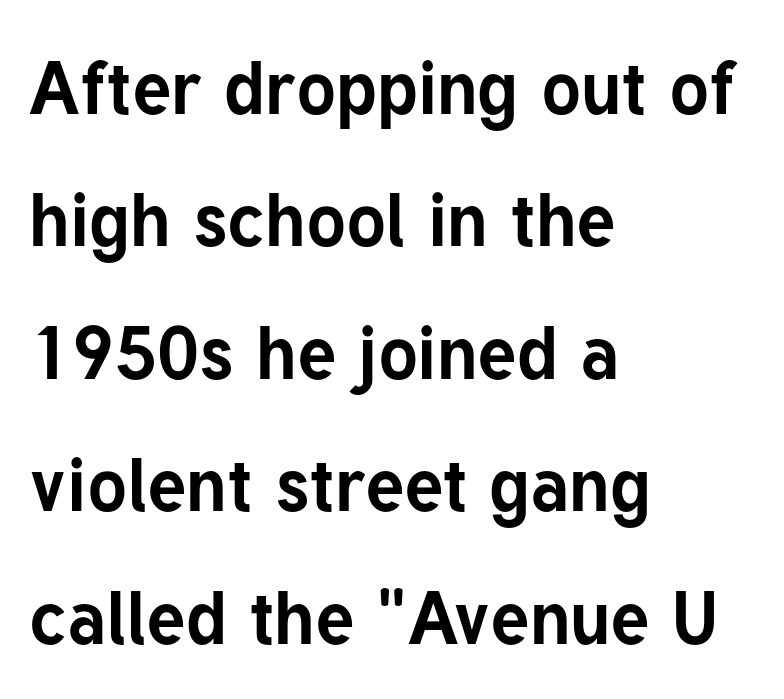
{"serif": "no", "italic": "no", "bold": "yes", "weight": "bold", "width": "normal", "stroke_contrast": "low", "x_height": "medium", "monospaced": "no", "underline": "no", "align": "left", "line_spacing_ratio": 1.79, "letter_spacing": "normal", "letter_spacing_em": 0.0, "glyph_px": 74}
